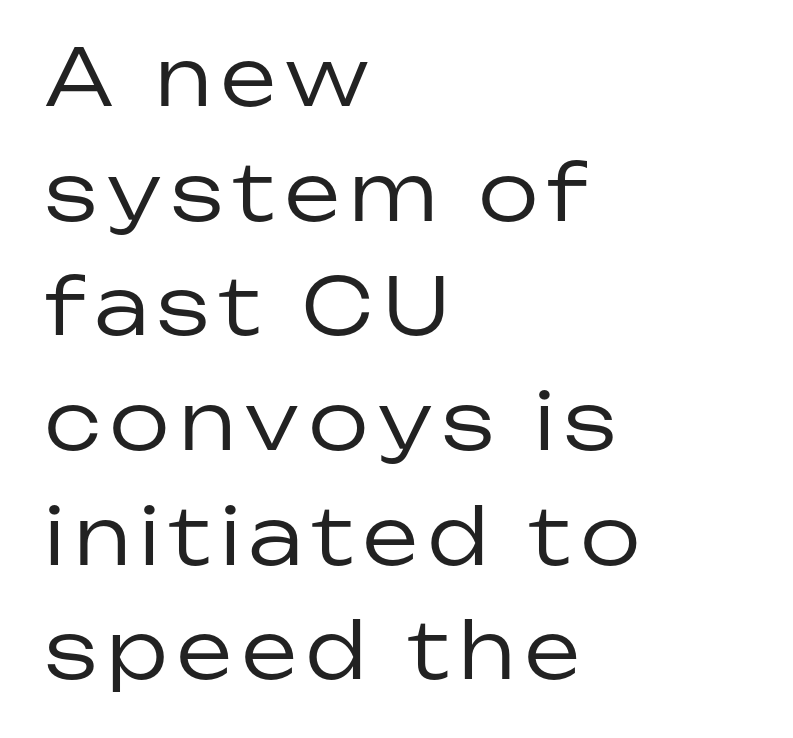
Nothing heavy about these letters — not bold at all. Note the varied advance widths — an 'i' is clearly narrower than an 'm'. I'd call this a sans setting — the letters go barefoot. The ragged edge is on the right, which tells us the setting is flush left. Summary of vertical rhythm: regular, with standard interline spacing.
